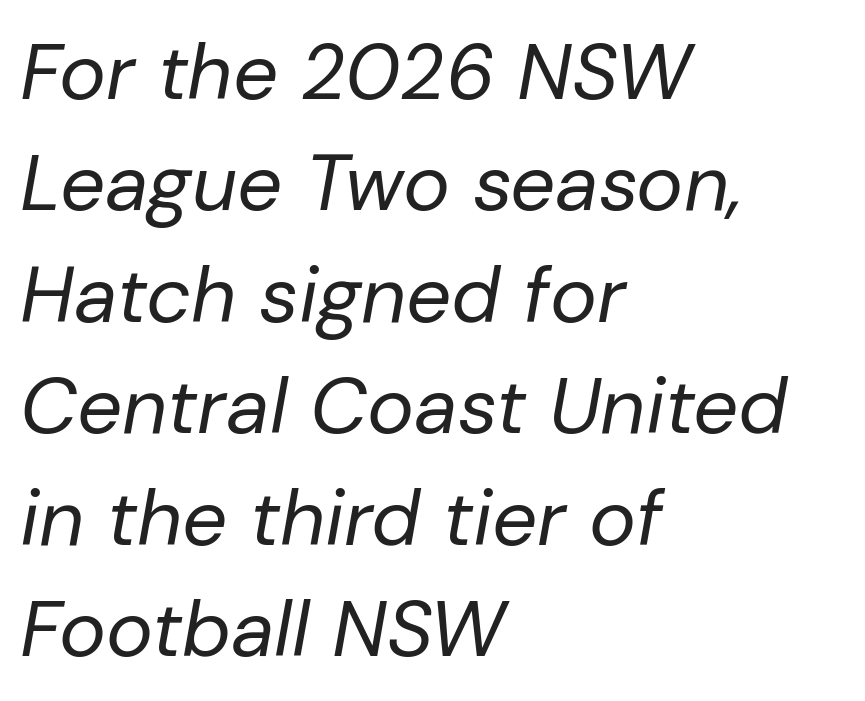
Q: Is the text bold? A: No.
Q: Is the text italic (slanted)? A: Yes, it leans right by about 10 degrees.
Q: Is the text underlined? A: No.
Q: How is the paragraph aligned? A: Left-aligned.
Q: Is the spacing between letters normal or unusually wide? A: Normal.
Q: Is the spacing between lines tight, normal or loose? A: Normal.
Q: Width (condensed, normal, or wide)? A: Normal.
Q: Stroke contrast? A: Low.
Q: x-height? A: Medium.
Q: Monospaced? A: No.
